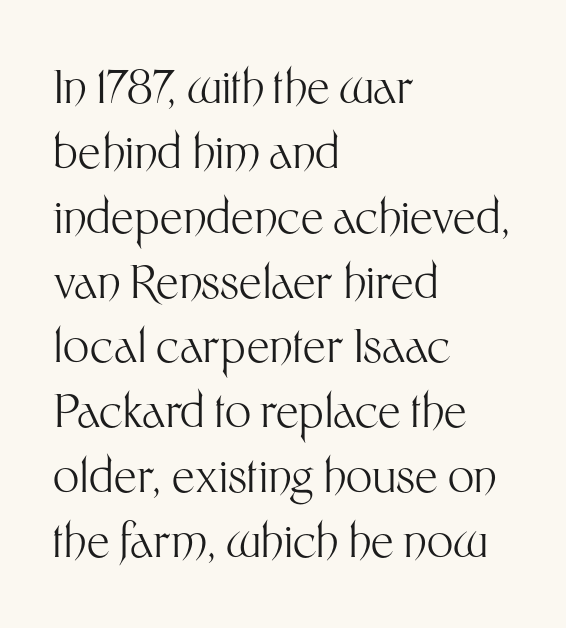
Upright lettering throughout. Words float on clear page, feet unadorned. Spacing between characters is what you'd get straight out of the box. Quick note: interline space is typical. The font is comparable to plain body text, perhaps lighter.
